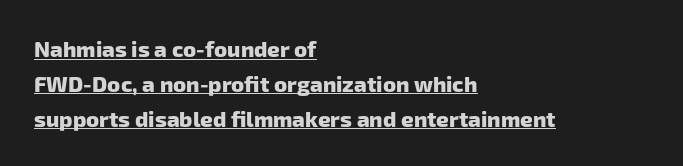
Q: Is the text bold? A: Yes.
Q: Is the text underlined? A: Yes.
Q: How is the paragraph aligned? A: Left-aligned.
Q: Is the spacing between letters normal or unusually wide? A: Normal.
Q: Is the spacing between lines tight, normal or loose? A: Normal.
